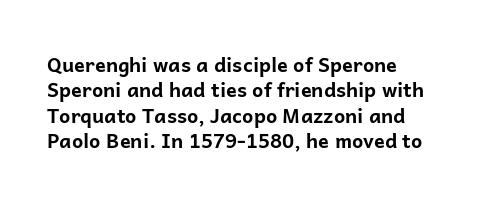
Characters follow at the spacing the type designer built in. What's the leading like? Ordinary, nothing unusual. Horizontal alignment here is leftward, the default for most running prose. The words here are not underlined. The typesetting leans heavy: a genuine bold.
